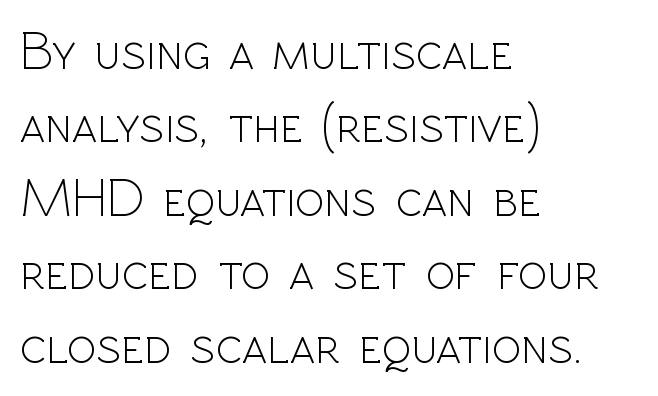
{"serif": "no", "italic": "no", "bold": "no", "weight": "light", "width": "normal", "x_height": "medium", "monospaced": "no", "underline": "no", "align": "left", "line_spacing": "normal", "line_spacing_ratio": 1.36, "letter_spacing": "normal", "letter_spacing_em": 0.0, "glyph_px": 54}
